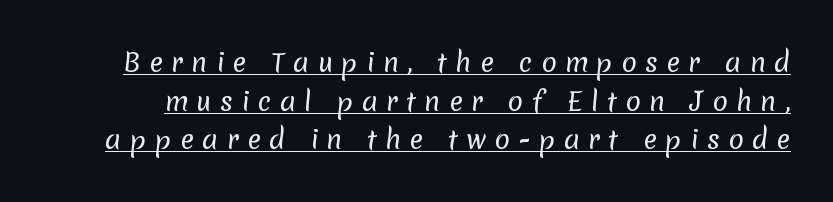
Stroke thickness stays within the range of a standard reading face or lighter. Leading matches the norm, producing a regular column. Substantial extra tracking has been applied to these lines. Decoration check: the copy is underlined.
